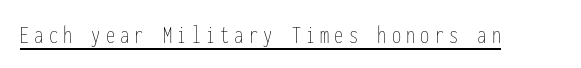
Every word sits above its own underline. The lettering holds an erect, upright posture throughout. Observe the wide spacing: letters keep a clear distance from each other. A light-to-regular cut is what we see here.
